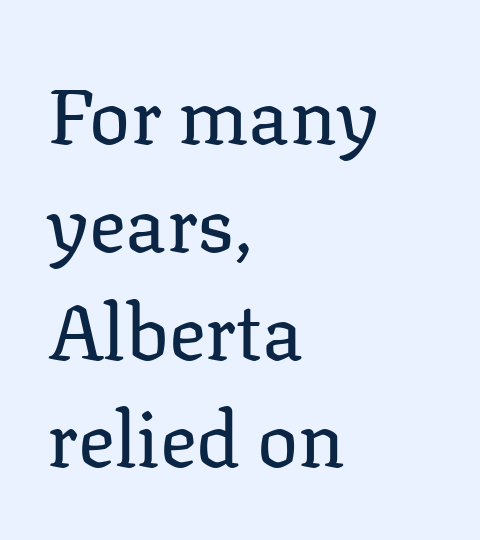
A bare baseline throughout the passage. Tall strokes in this sample are plumb rather than angled. Observe the serifs anchoring each vertical stroke in this sample. The face looks like a standard text weight, possibly lighter.
